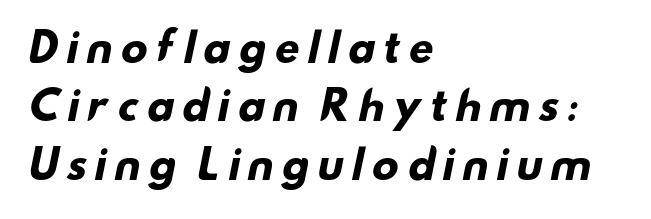
Q: Is the text bold? A: Yes.
Q: Is the typeface a serif or a sans-serif typeface? A: Sans-serif.
Q: Is the text underlined? A: No.
Q: How is the paragraph aligned? A: Left-aligned.
Q: Is the spacing between lines tight, normal or loose? A: Normal.
Q: Width (condensed, normal, or wide)? A: Wide.
Q: Stroke contrast? A: Low.
Q: x-height? A: Small.
Q: Monospaced? A: No.
